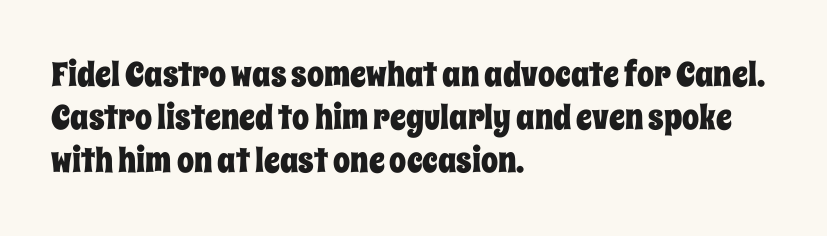
The letters stand straight up with perfectly vertical stems. A typesetter would call this proportional, since set widths differ per character. Decoration check: the copy has no underline. The rendering uses a moderate line-height, typical for paragraphs. Typeset ragged right — the left edge is the straight one. Standard letterfit; no display-style spreading of the glyphs.
